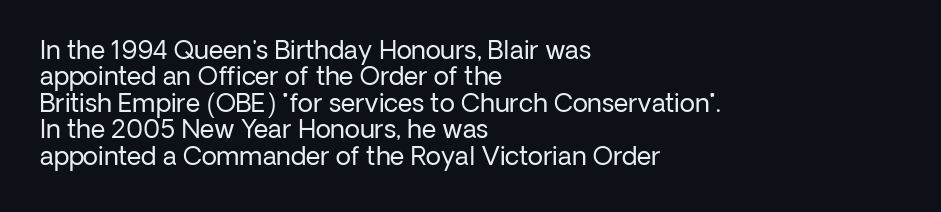
Q: Is the text bold? A: No.
Q: Is the text italic (slanted)? A: No, it is upright.
Q: Is the text underlined? A: No.
Q: How is the paragraph aligned? A: Left-aligned.
Q: Is the spacing between letters normal or unusually wide? A: Normal.
Q: Is the spacing between lines tight, normal or loose? A: Tight.
